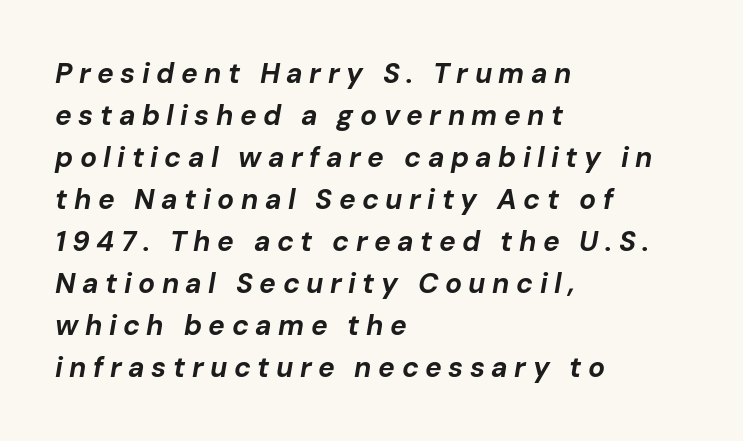
{"italic": "yes", "lean": "right", "slant_degrees": 10, "bold": "yes", "weight": "bold", "width": "normal", "stroke_contrast": "low", "x_height": "medium", "monospaced": "no", "underline": "no", "align": "left", "line_spacing": "normal", "line_spacing_ratio": 1.5, "letter_spacing": "wide", "letter_spacing_em": 0.23, "glyph_px": 28}
